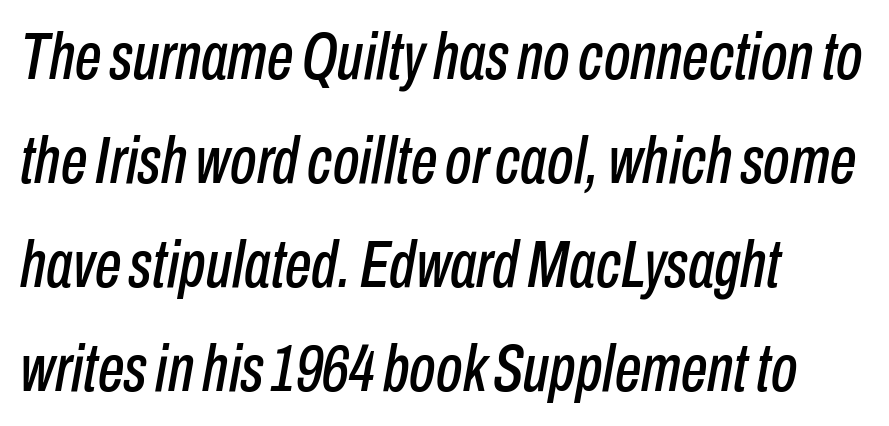
Reading down the column, the eye jumps a familiar distance to each next line. The rendering keeps characters at their native spacing. Each letter keeps its own natural width here, so spacing adapts to shape. Slanted lettering throughout. The zone under the glyphs is completely vacant. The lines in this sample share a left origin and differ only in where they stop.
